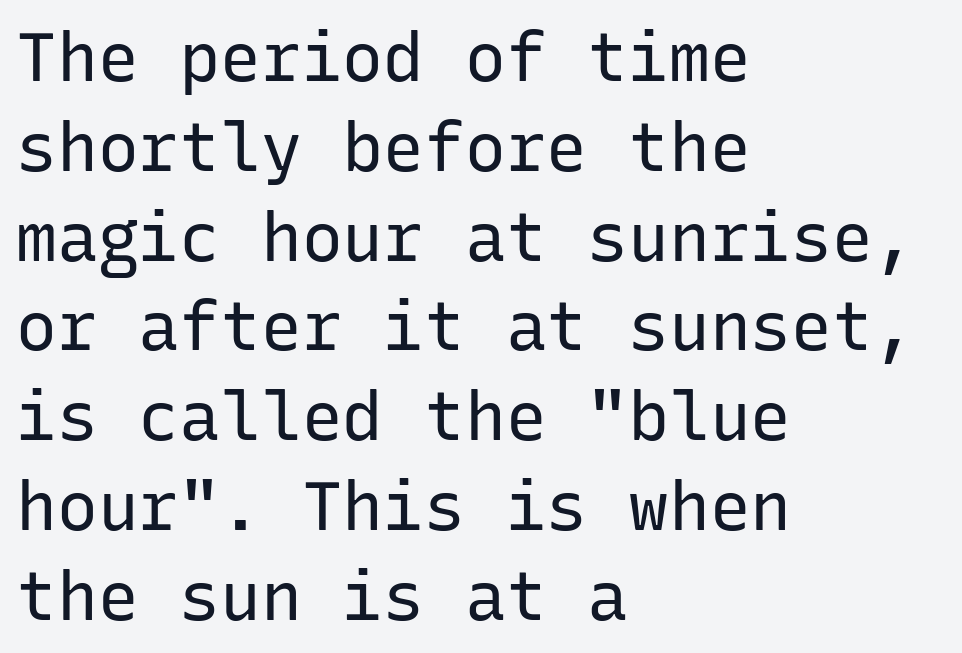
The image shows 68 px regular-weight sans-serif type, upright, monospaced; set left-aligned, normal line spacing (1.32x), normal letter spacing, not underlined; low stroke contrast and a medium x-height.
